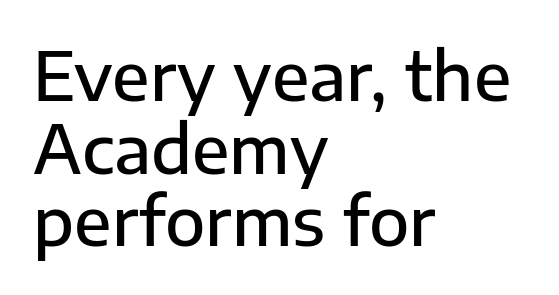
The image shows 66 px semibold sans-serif type, upright; set left-aligned, tight line spacing (1.1x), normal letter spacing, not underlined; low stroke contrast and a medium x-height.
